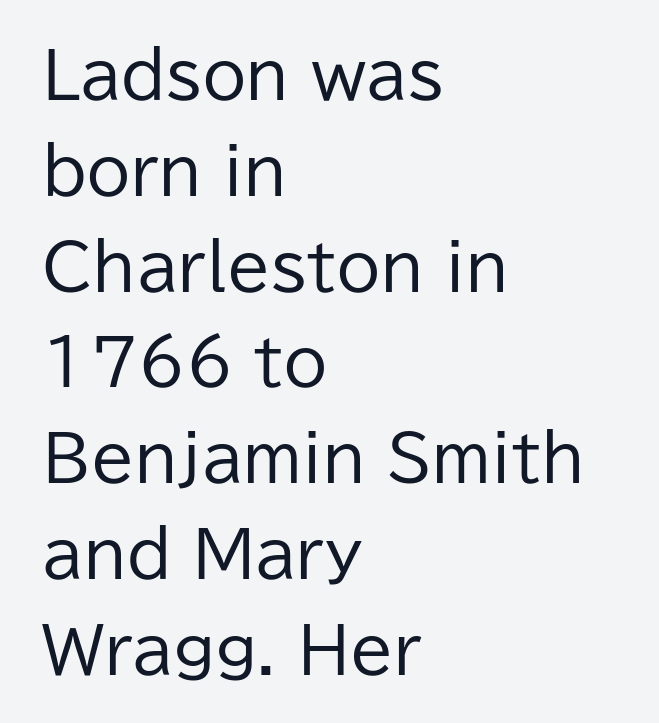
The words here are not underlined. The characters display no serif detailing; their extremities are plain. The letterforms sit shoulder to shoulder at normal distance. This sample has the flowing, uneven cadence of proportional lettering. The lettering holds an erect, upright posture throughout. The characters are drawn with everyday or finer stroke widths.
